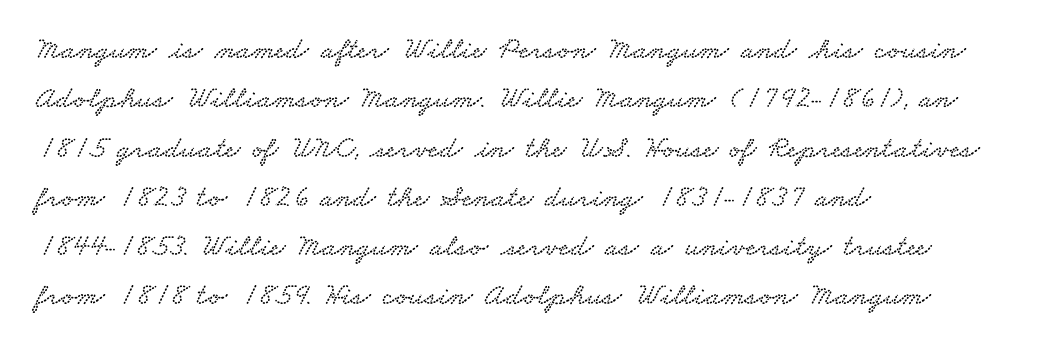
The letters carry serifs — small finishing strokes at the ends of their stems. Decoration check: the copy has no underline. Is the block centered? No — it sits flush against the left margin. Spacing verdict: proportional, widths tailored to each character. Default kerning and tracking; the words read as compact shapes.
